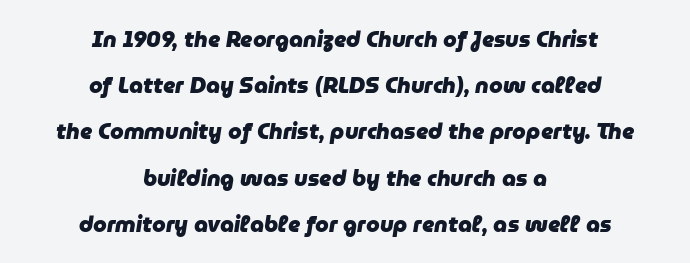
Q: Is the text bold? A: Yes.
Q: Is the text italic (slanted)? A: Yes, it leans right by about 9 degrees.
Q: Is the text underlined? A: No.
Q: How is the paragraph aligned? A: Centered.
Q: Is the spacing between letters normal or unusually wide? A: Normal.
Q: Is the spacing between lines tight, normal or loose? A: Loose.
